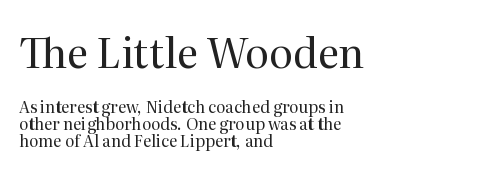
{"serif": "yes", "italic": "no", "bold": "no", "weight": "regular", "width": "normal", "stroke_contrast": "medium", "x_height": "medium", "monospaced": "no", "underline": "no", "align": "left", "line_spacing": "tight", "line_spacing_ratio": 1.04, "letter_spacing": "normal", "letter_spacing_em": 0.0, "larger_block": "first", "size_ratio": 2.56, "glyph_px": 41}
